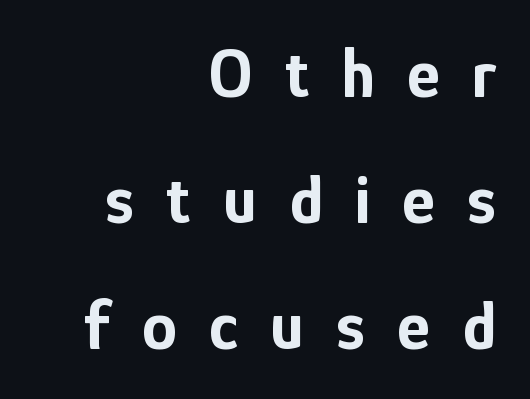
{"serif": "no", "italic": "no", "bold": "yes", "weight": "bold", "width": "condensed", "stroke_contrast": "low", "x_height": "medium", "monospaced": "no", "underline": "no", "align": "right", "line_spacing_ratio": 1.8, "letter_spacing": "wide", "letter_spacing_em": 0.46, "glyph_px": 70}
